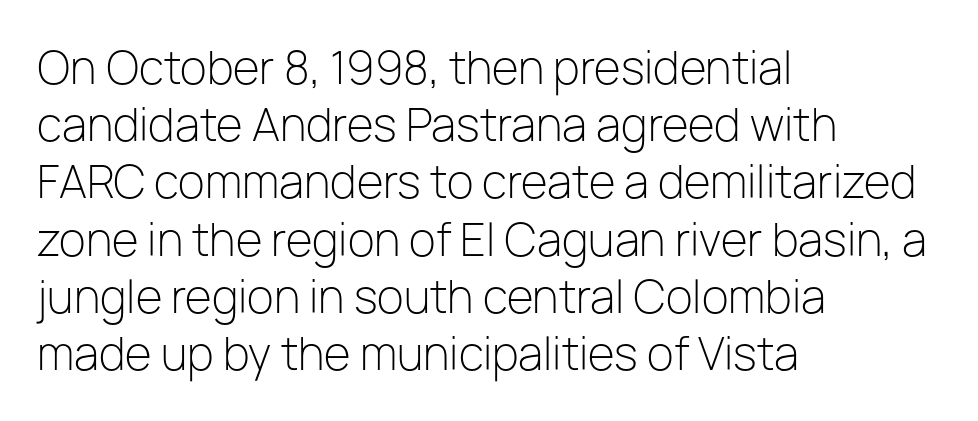
The image shows 44 px light sans-serif type, upright; set left-aligned, normal line spacing (1.3x), normal letter spacing, not underlined; low stroke contrast and a medium x-height.
